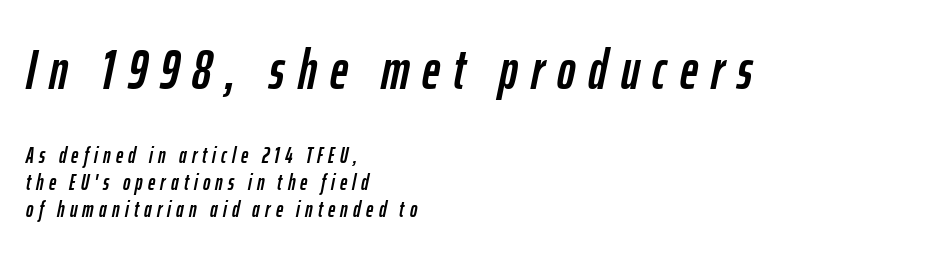
The image shows 55 px condensed type, italic (leaning right); set left-aligned, line spacing 1.23x, unusually wide letter spacing (+0.24 em), not underlined; the first (top) block is 2.5x larger; low stroke contrast and a medium x-height.
